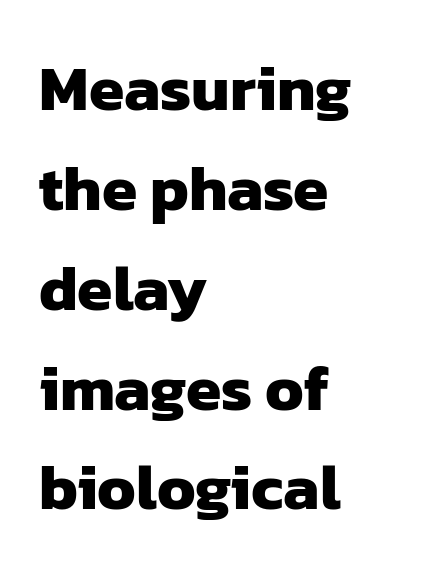
{"serif": "no", "bold": "yes", "weight": "heavy", "width": "normal", "stroke_contrast": "low", "x_height": "medium", "monospaced": "no", "underline": "no", "align": "left", "line_spacing": "normal", "line_spacing_ratio": 1.56, "letter_spacing": "normal", "letter_spacing_em": 0.0, "glyph_px": 64}
